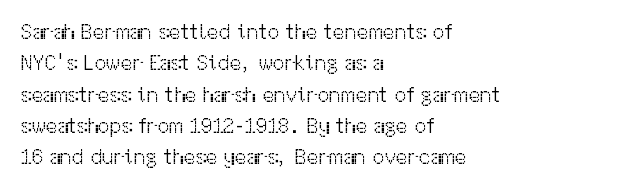
Q: Is the text bold? A: No.
Q: Is the text italic (slanted)? A: No, it is upright.
Q: Is the text underlined? A: No.
Q: How is the paragraph aligned? A: Left-aligned.
Q: Is the spacing between letters normal or unusually wide? A: Normal.
Q: Is the spacing between lines tight, normal or loose? A: Normal.
